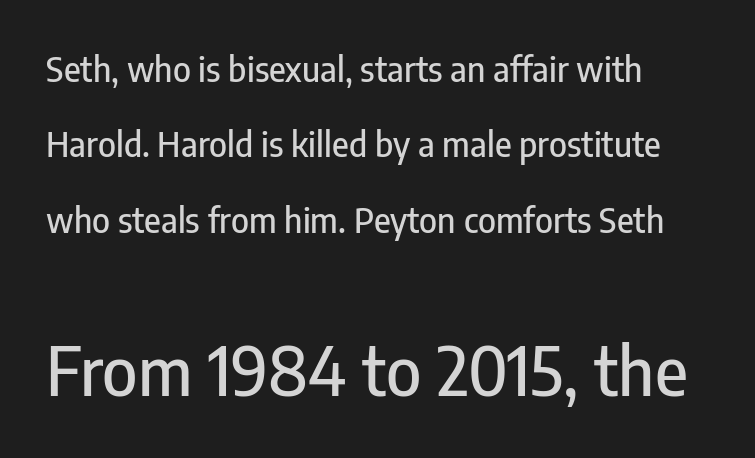
The image shows 67 px condensed sans-serif type, upright; set left-aligned, loose line spacing (2.22x), normal letter spacing, not underlined; the second (bottom) block is 1.97x larger; low stroke contrast and a medium x-height.
